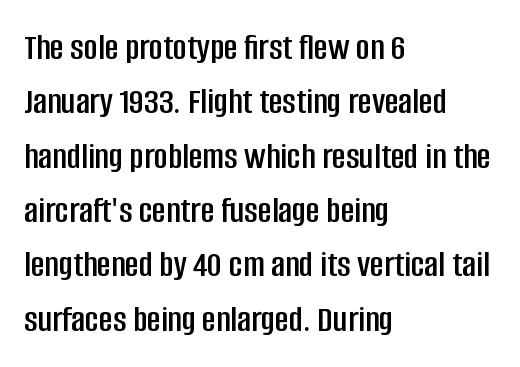
The image shows 38 px condensed sans-serif type, upright; set left-aligned, normal line spacing (1.43x), normal letter spacing, not underlined; low stroke contrast and a large x-height.
